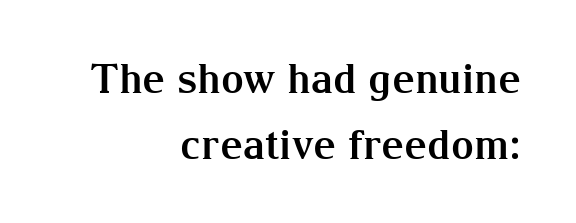
Q: Is the text bold? A: Yes.
Q: Is the text italic (slanted)? A: No, it is upright.
Q: Is the typeface a serif or a sans-serif typeface? A: Serif.
Q: Is the text underlined? A: No.
Q: How is the paragraph aligned? A: Right-aligned.
Q: Is the spacing between letters normal or unusually wide? A: Normal.
Q: Is the spacing between lines tight, normal or loose? A: Normal.
Q: Width (condensed, normal, or wide)? A: Normal.
Q: Stroke contrast? A: Medium.
Q: x-height? A: Medium.
Q: Monospaced? A: No.
